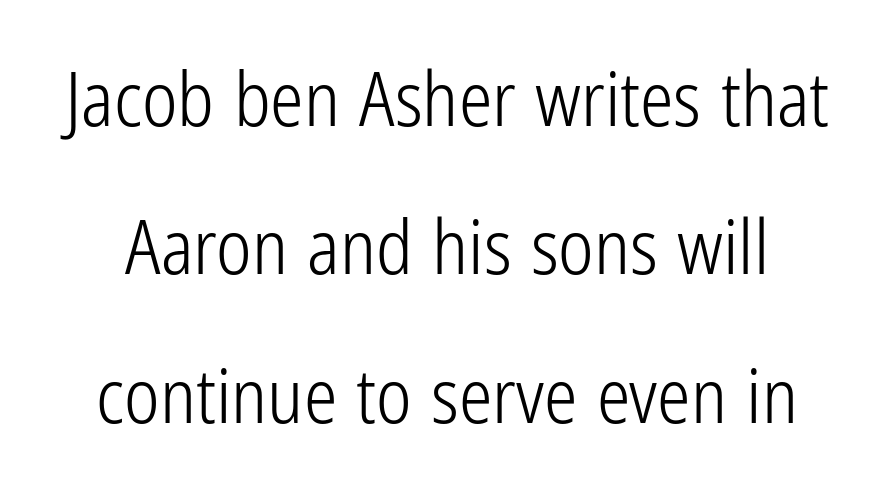
Weight: not bold — regular or lighter. The rendering uses a large line-height, opening up the rows. Character widths vary here, with narrow letters taking less room than wide ones. Does the type have serifs? No, each stem ends abruptly. Letter spacing: default.
